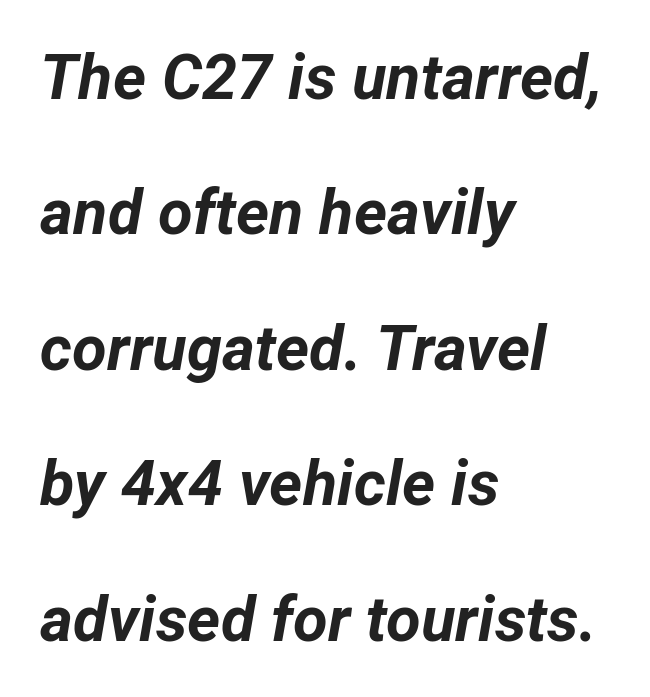
{"italic": "yes", "lean": "right", "slant_degrees": 12, "bold": "yes", "weight": "bold", "width": "normal", "stroke_contrast": "low", "x_height": "medium", "monospaced": "no", "underline": "no", "align": "left", "line_spacing": "loose", "line_spacing_ratio": 2.15, "letter_spacing": "normal", "letter_spacing_em": 0.0, "glyph_px": 63}
